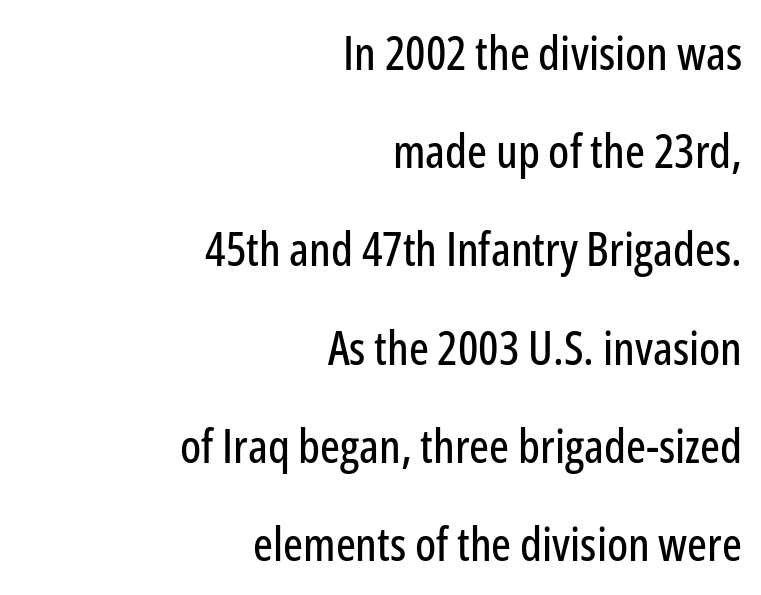
The image shows 47 px condensed sans-serif type, upright; set right-aligned, loose line spacing (2.09x), normal letter spacing, not underlined; low stroke contrast and a medium x-height.
